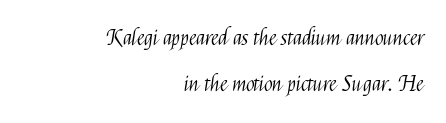
{"bold": "no", "underline": "no", "align": "right", "line_spacing": "loose", "line_spacing_ratio": 2.11, "letter_spacing": "normal", "letter_spacing_em": 0.0, "glyph_px": 22}
